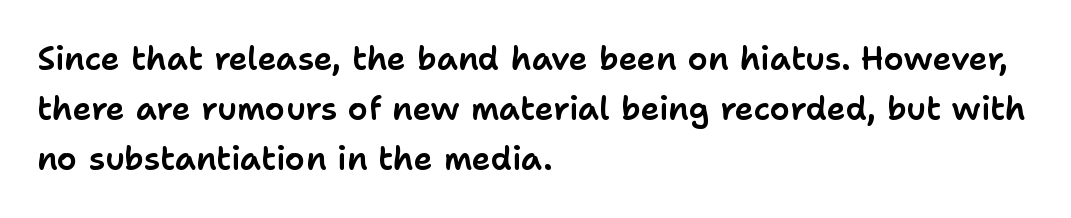
The tracking reads as untouched default to a designer's eye. This is the regular roman posture of the typeface. Do the characters align in a grid? No, the font is proportional. Line spacing here is normal. Visually the block forms a straight wall on the left and a jagged coastline on the right.
